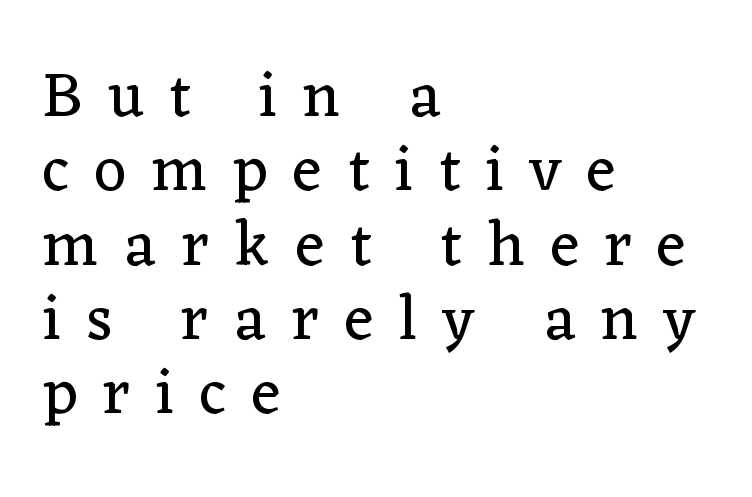
Q: Is the text bold? A: No.
Q: Is the text italic (slanted)? A: No, it is upright.
Q: Is the typeface a serif or a sans-serif typeface? A: Serif.
Q: Is the text underlined? A: No.
Q: How is the paragraph aligned? A: Left-aligned.
Q: Is the spacing between letters normal or unusually wide? A: Unusually wide.
Q: Width (condensed, normal, or wide)? A: Normal.
Q: Stroke contrast? A: Low.
Q: x-height? A: Medium.
Q: Monospaced? A: No.
